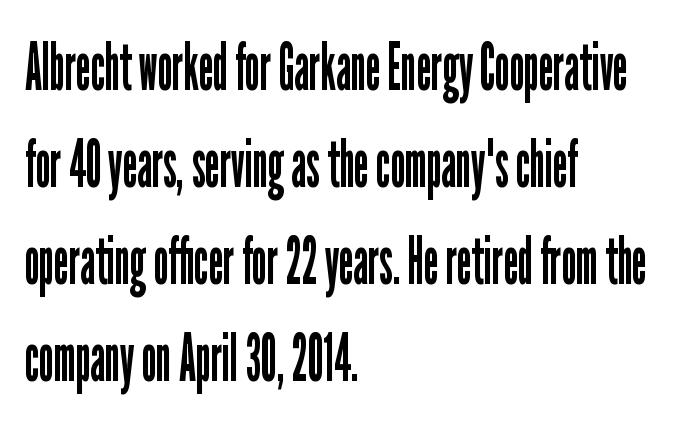
The text block is weighted toward the left margin, trailing off unevenly rightward. Are there feet on the stems? There aren't — it's a sans. The baseline area is clear. One glance says typical: line gaps are just what's usual.
